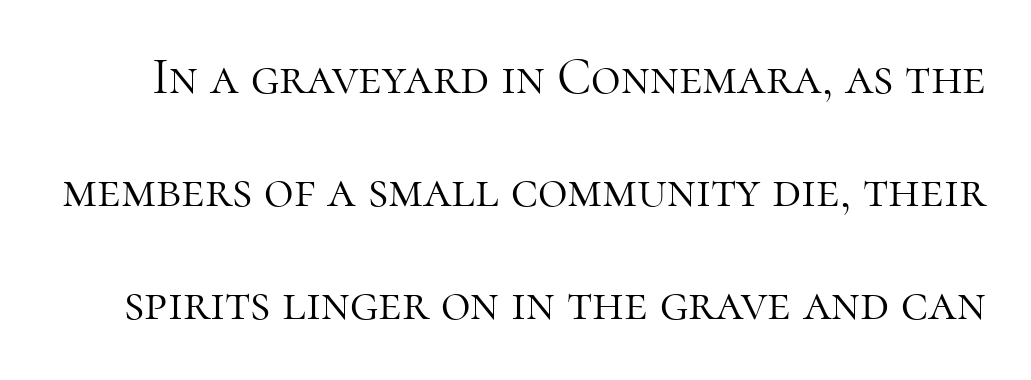
The face used here is seriffed, in the tradition of book romans. Note the varied advance widths — an 'i' is clearly narrower than an 'm'. The space directly below the letters is spotless. The axis of the letterforms is exactly vertical. Short note: letters normally spaced. Think standard paragraph weight, or any step lighter than that.
